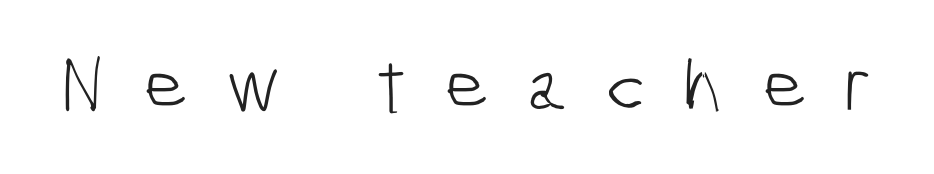
No extra ink here — the face is not bold. Each letter's strokes conclude bluntly, with no projecting serifs. This sample uses expanded letter spacing, leaving extra air between glyphs. Is this a fixed-width face? No — the glyphs have proportional, varying widths.
